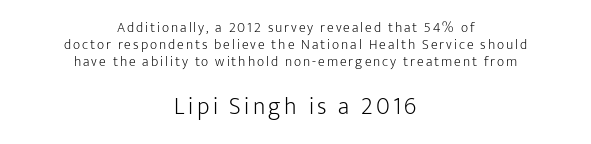
The image shows 24 px text type, upright; set centered, line spacing 1.21x, not underlined; the second (bottom) block is 1.71x larger.
